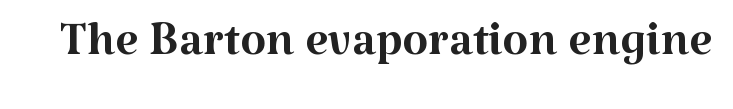
Q: Is the text bold? A: No.
Q: Is the text italic (slanted)? A: No, it is upright.
Q: Is the typeface a serif or a sans-serif typeface? A: Serif.
Q: Is the text underlined? A: No.
Q: Is the spacing between letters normal or unusually wide? A: Normal.
Q: Width (condensed, normal, or wide)? A: Normal.
Q: Stroke contrast? A: Medium.
Q: x-height? A: Medium.
Q: Monospaced? A: No.
